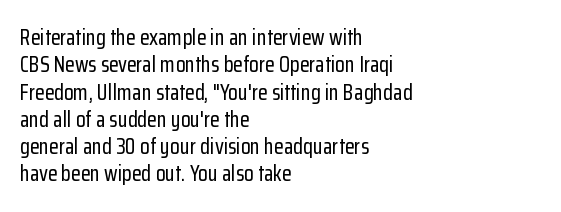
{"italic": "no", "underline": "no", "align": "left", "line_spacing_ratio": 1.24, "letter_spacing": "normal", "letter_spacing_em": 0.0, "glyph_px": 22}
